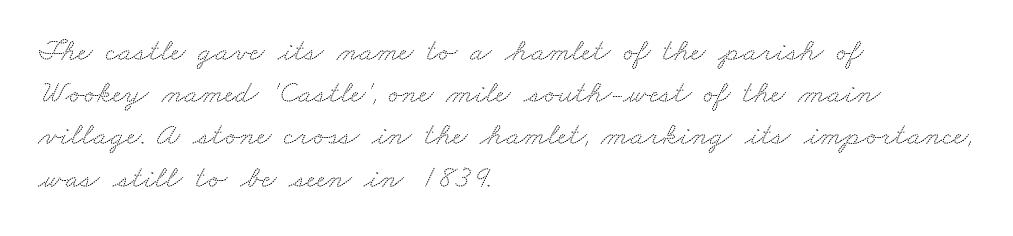
Q: Is the typeface a serif or a sans-serif typeface? A: Serif.
Q: Is the text underlined? A: No.
Q: How is the paragraph aligned? A: Left-aligned.
Q: Is the spacing between letters normal or unusually wide? A: Normal.
Q: Is the spacing between lines tight, normal or loose? A: Normal.
Q: Width (condensed, normal, or wide)? A: Wide.
Q: Stroke contrast? A: Medium.
Q: x-height? A: Small.
Q: Monospaced? A: No.
